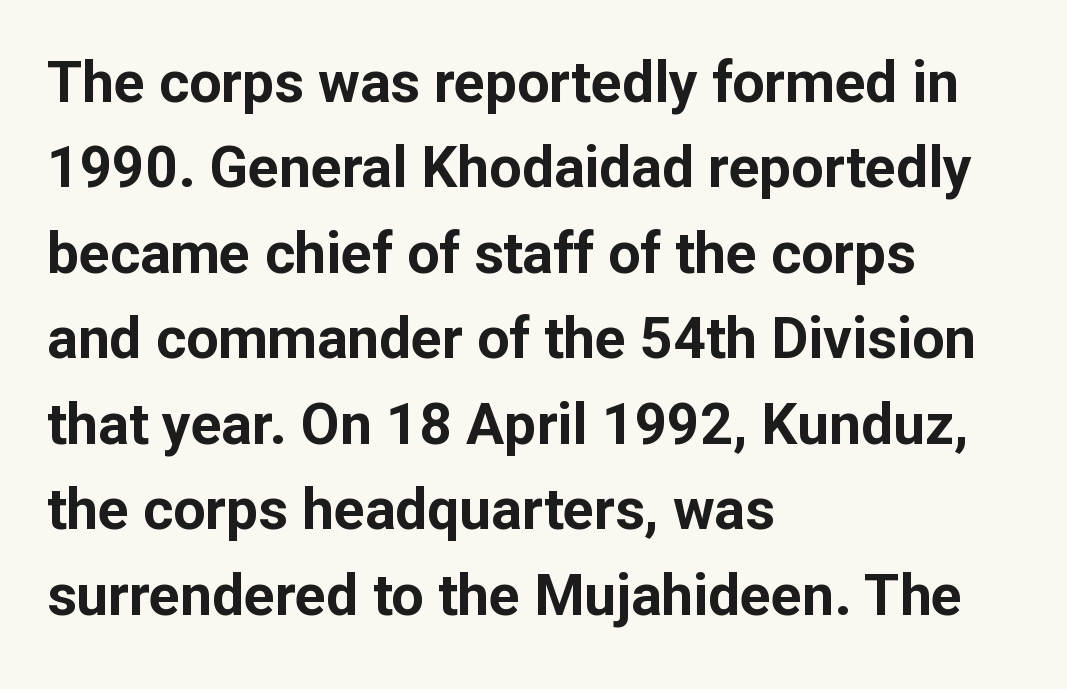
The image shows 57 px bold sans-serif type, upright; set left-aligned, normal line spacing (1.5x), normal letter spacing, not underlined; low stroke contrast and a medium x-height.
